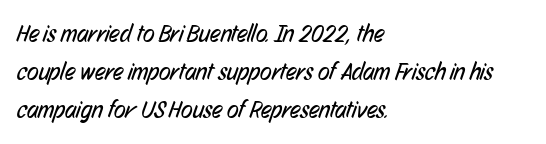
The space beneath each line is pristine and unruled. A normal amount of white space separates one row of letters from the next. Stem width sits at or under what a default text font uses. Alignment: flush left. Tracking here is standard; glyphs follow each other at the usual distance.
